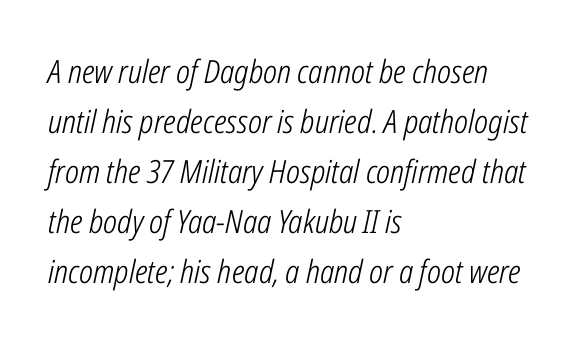
Compared with a typical body face, this is equally light or lighter still. Typeset ragged right — the left edge is the straight one. The passage shown stacks its lines at a standard gap. The face used here has a pronounced slope to its letters.
